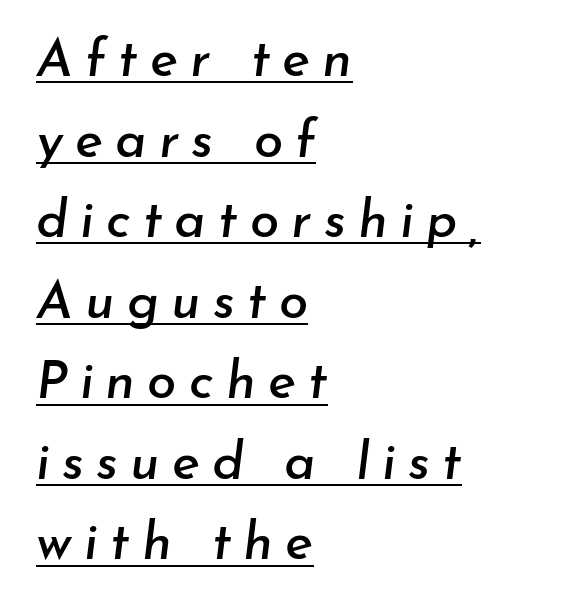
The image shows 53 px text type, italic (leaning right); set left-aligned, normal line spacing (1.52x), unusually wide letter spacing (+0.23 em), underlined; low stroke contrast and a small x-height.
